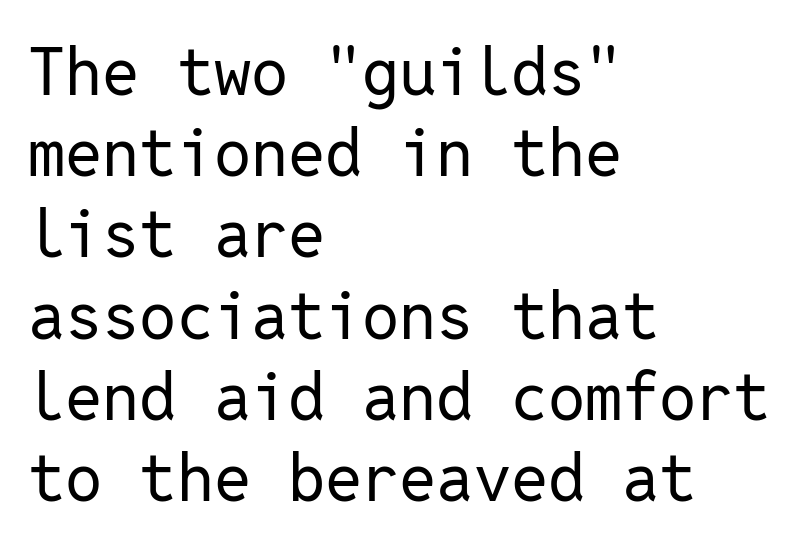
The image shows 66 px regular-weight sans-serif type, upright, monospaced; set left-aligned, line spacing 1.23x, normal letter spacing, not underlined; low stroke contrast and a medium x-height.
